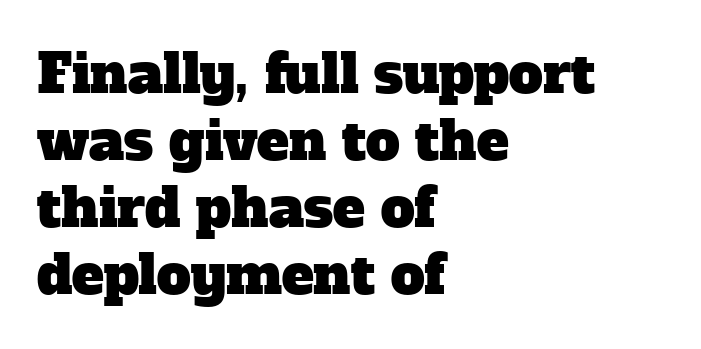
The image shows 54 px serif type; set left-aligned, line spacing 1.24x, normal letter spacing, not underlined; low stroke contrast and a medium x-height.
